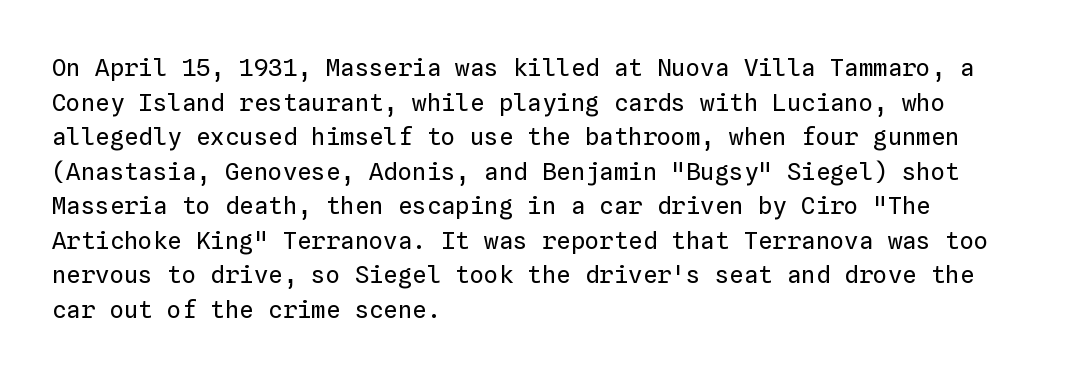
The image shows 24 px text type, upright; set left-aligned, normal line spacing (1.44x), normal letter spacing, not underlined.
